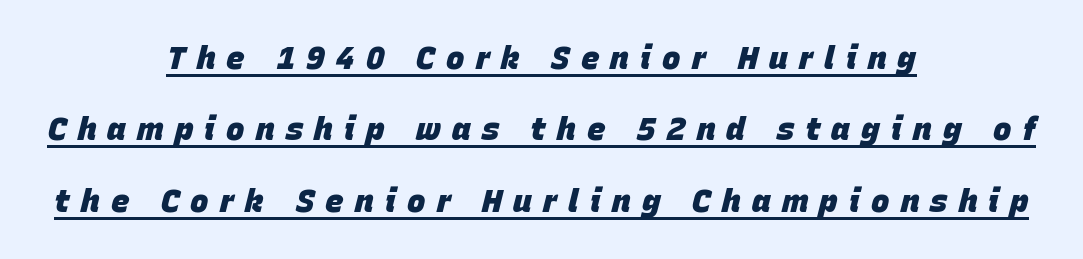
A full-strength bold gives these letters their thick strokes. This sample has the flowing, uneven cadence of proportional lettering. Students, observe the line beneath the letters — that is underlining. Notice how the stems are inclined rather than vertical — that's the hallmark of italics. Inter-character spacing is expanded well beyond the font's built-in metrics.
